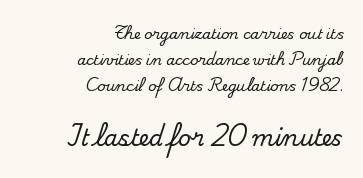
Q: Is the text italic (slanted)? A: Yes.
Q: Is the text underlined? A: No.
Q: How is the paragraph aligned? A: Right-aligned.
Q: Is the spacing between letters normal or unusually wide? A: Normal.
Q: Which block of text is set in a larger size, the first (top) or the second (bottom)? A: The second (bottom) one.
